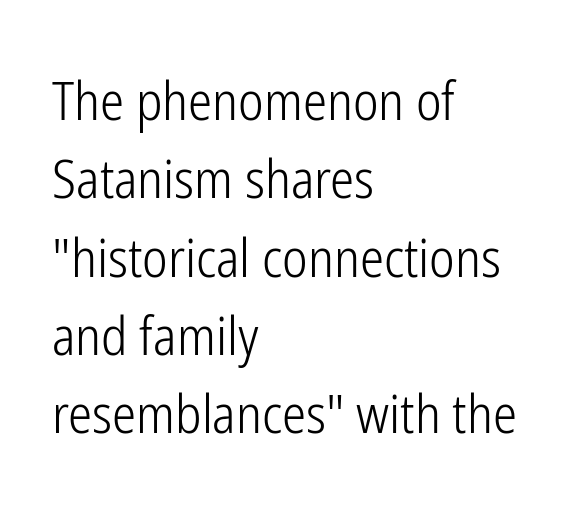
{"serif": "no", "italic": "no", "bold": "no", "weight": "light", "width": "condensed", "stroke_contrast": "low", "x_height": "medium", "monospaced": "no", "underline": "no", "align": "left", "line_spacing": "normal", "line_spacing_ratio": 1.45, "letter_spacing": "normal", "letter_spacing_em": 0.0, "glyph_px": 54}
